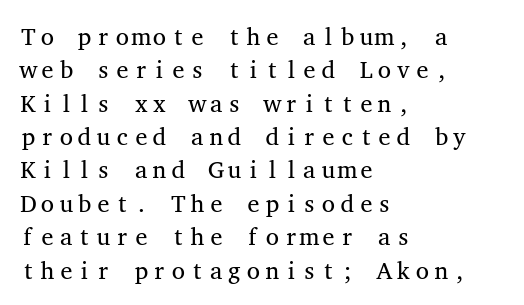
{"italic": "no", "bold": "no", "underline": "no", "align": "left", "line_spacing": "normal", "line_spacing_ratio": 1.39, "letter_spacing": "normal", "letter_spacing_em": 0.0, "glyph_px": 24}
